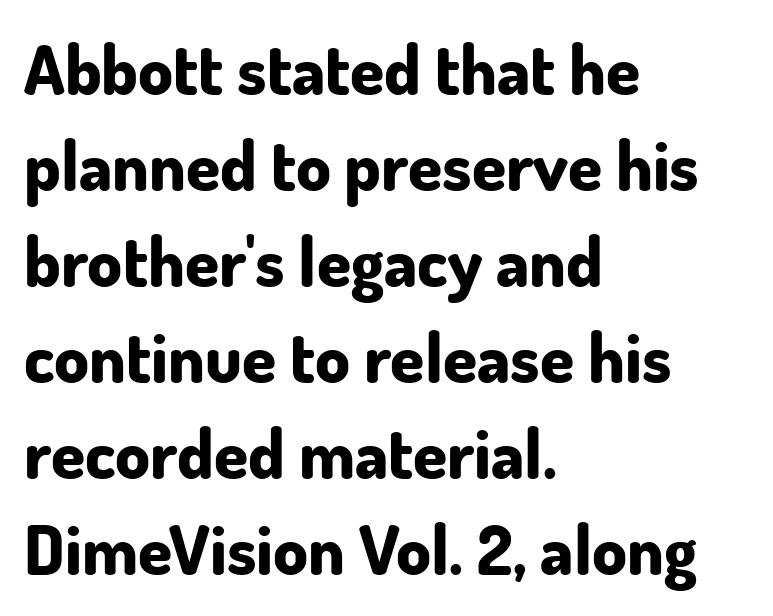
{"serif": "no", "italic": "no", "bold": "yes", "weight": "bold", "width": "normal", "stroke_contrast": "low", "x_height": "small", "monospaced": "no", "underline": "no", "align": "left", "line_spacing": "normal", "line_spacing_ratio": 1.39, "letter_spacing": "normal", "letter_spacing_em": 0.0, "glyph_px": 69}
